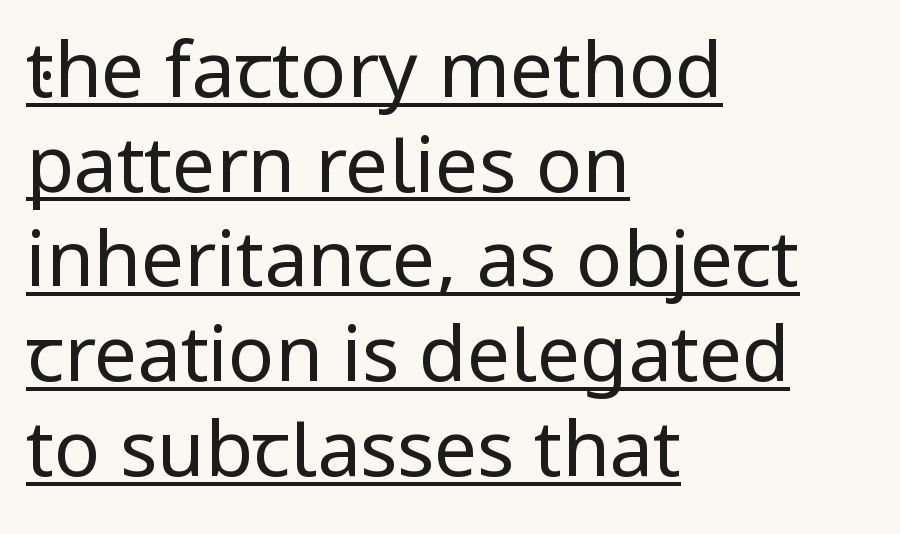
Varying glyph widths throughout — classic text-font behaviour. I'd call this a sans setting — the letters go barefoot. Characters follow at the spacing the type designer built in. Compared with a typical body face, this is equally light or lighter still. Left-aligned paragraph, ragged on the right.
